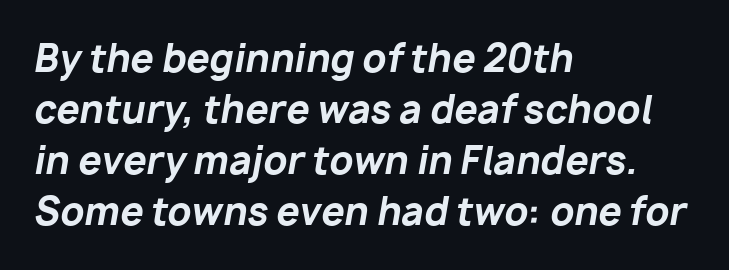
Leftover space on each line is placed entirely after the last word. Honestly, the row spacing looks completely unremarkable. The gaps between neighbouring characters are ordinary and unremarkable. Anything drawn beneath the words? Only blank space. The passage shown leans; its letterforms are oblique.
